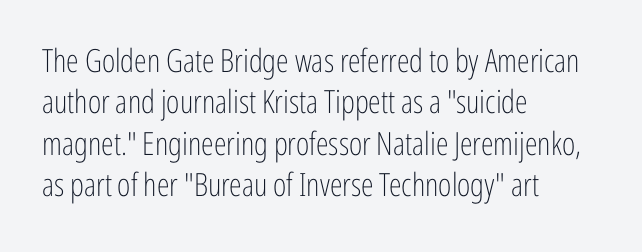
Q: Is the text bold? A: No.
Q: Is the text italic (slanted)? A: No, it is upright.
Q: Is the typeface a serif or a sans-serif typeface? A: Sans-serif.
Q: Is the text underlined? A: No.
Q: How is the paragraph aligned? A: Left-aligned.
Q: Is the spacing between letters normal or unusually wide? A: Normal.
Q: Is the spacing between lines tight, normal or loose? A: Normal.
Q: Width (condensed, normal, or wide)? A: Condensed.
Q: Stroke contrast? A: Low.
Q: x-height? A: Medium.
Q: Monospaced? A: No.
